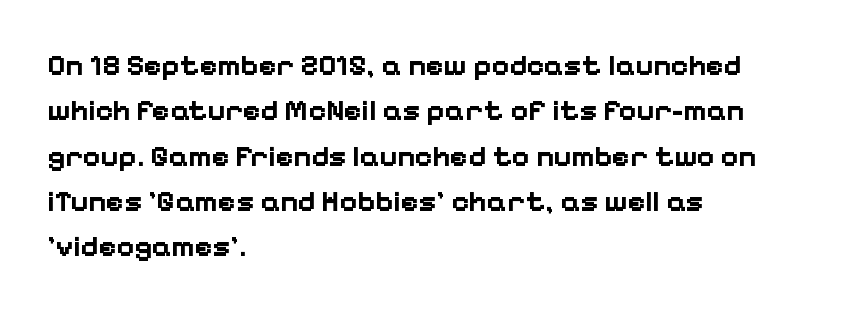
Here the glyphs are tracked normally, forming tight word shapes. Which margin do the lines hug? The left one — the right edge is uneven. Is the type bold? Yes — the strokes are clearly thick and heavy. Horizontal bands of white between lines are of average thickness.
